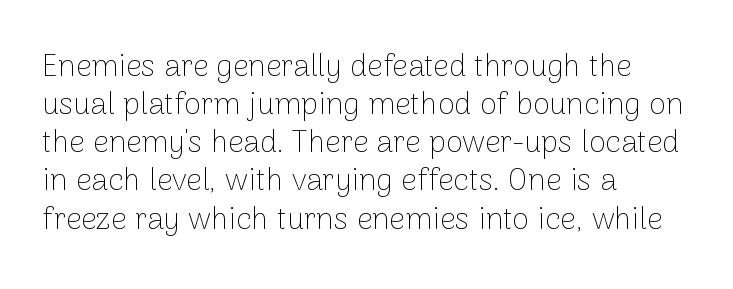
The image shows 31 px thin sans-serif type, upright; set left-aligned, line spacing 1.23x, normal letter spacing, not underlined; low stroke contrast and a medium x-height.
